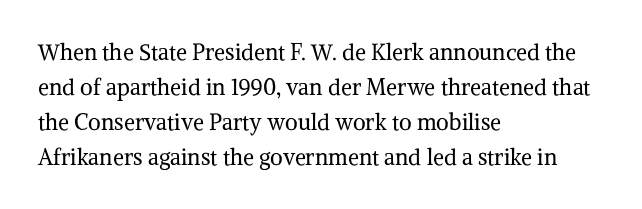
Every stem runs plumb, perpendicular to the baseline. Ink coverage per letter is moderate at most. Does extra space separate the letters? No, they use regular spacing. Line starts are locked; line ends wander. If you measured baseline to baseline, you'd find a middling distance.
